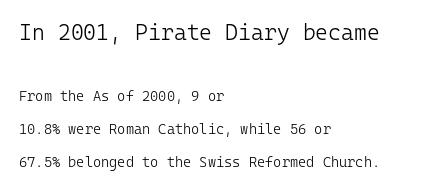
{"italic": "no", "bold": "no", "underline": "no", "align": "left", "line_spacing": "loose", "line_spacing_ratio": 2.35, "letter_spacing": "normal", "letter_spacing_em": 0.0, "larger_block": "first", "size_ratio": 1.57, "glyph_px": 22}
